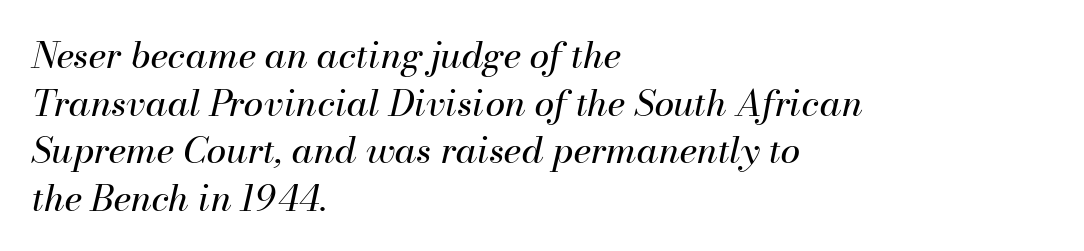
{"italic": "yes", "lean": "right", "slant_degrees": 13, "bold": "no", "weight": "regular", "width": "normal", "stroke_contrast": "medium", "x_height": "small", "monospaced": "no", "underline": "no", "align": "left", "line_spacing": "normal", "line_spacing_ratio": 1.32, "letter_spacing": "normal", "letter_spacing_em": 0.0, "glyph_px": 36}
